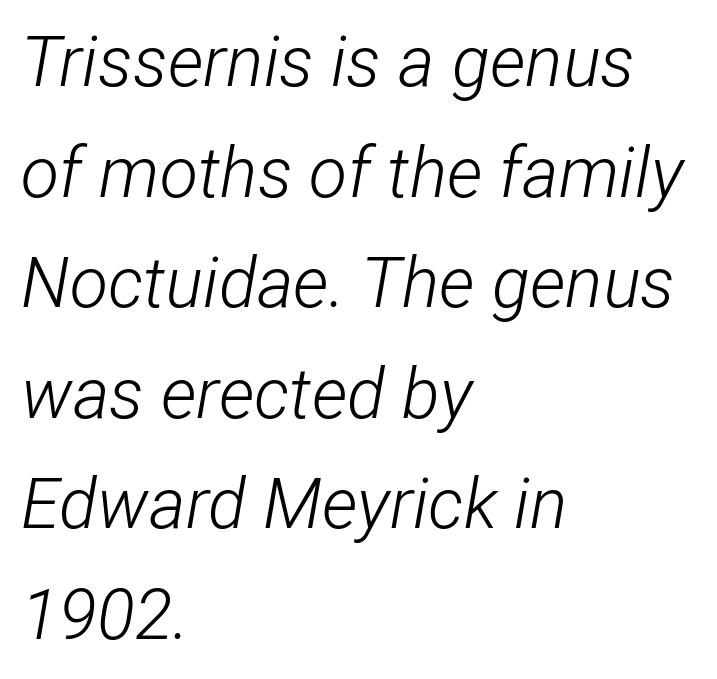
The image shows 70 px light, condensed type, italic (leaning right); set left-aligned, normal line spacing (1.58x), normal letter spacing, not underlined; low stroke contrast and a medium x-height.
